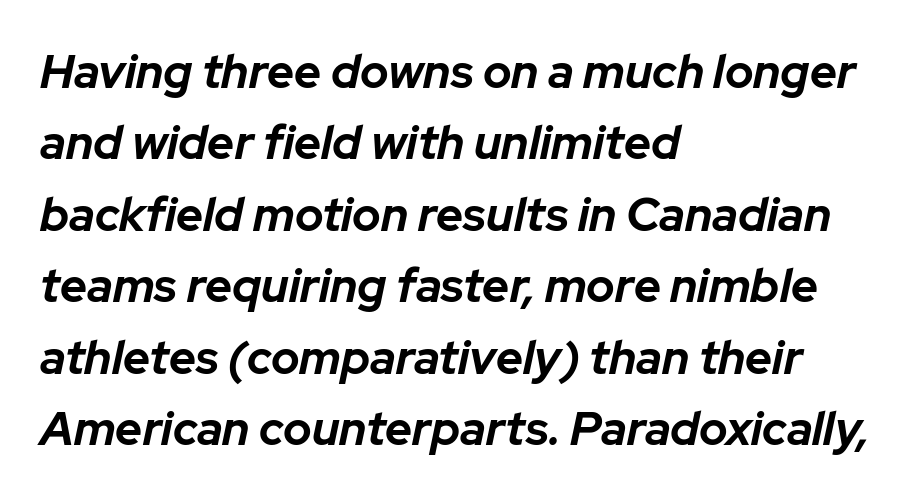
Q: Is the text bold? A: Yes.
Q: Is the text italic (slanted)? A: Yes, it leans right by about 12 degrees.
Q: Is the text underlined? A: No.
Q: How is the paragraph aligned? A: Left-aligned.
Q: Is the spacing between letters normal or unusually wide? A: Normal.
Q: Is the spacing between lines tight, normal or loose? A: Normal.
Q: Width (condensed, normal, or wide)? A: Normal.
Q: Stroke contrast? A: Low.
Q: x-height? A: Medium.
Q: Monospaced? A: No.
